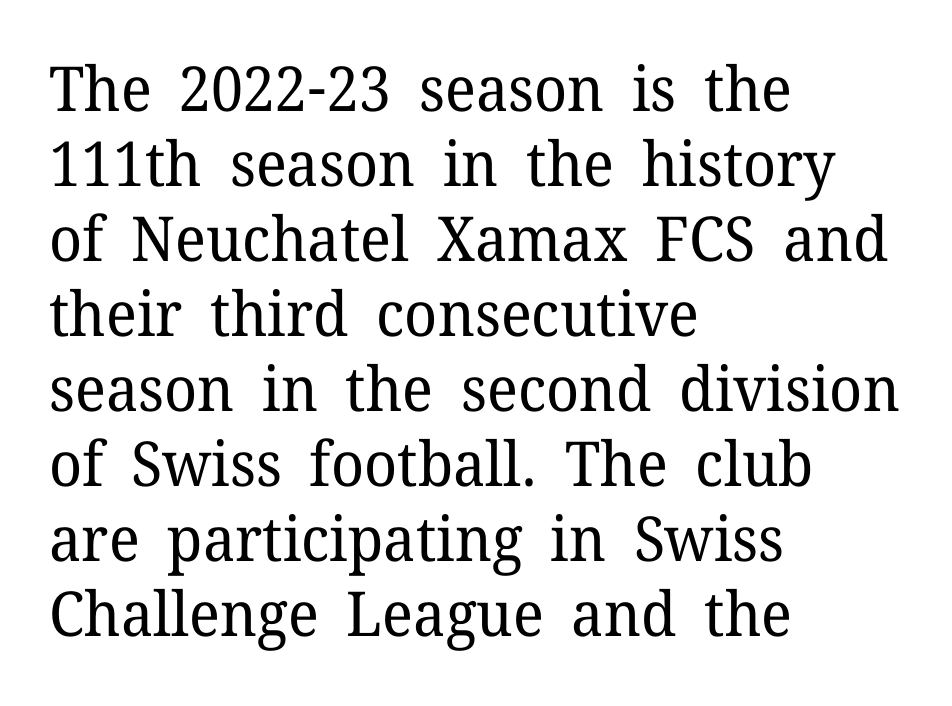
The image shows 62 px regular-weight serif type, upright; set left-aligned, line spacing 1.21x, normal letter spacing, not underlined; low stroke contrast and a medium x-height.
